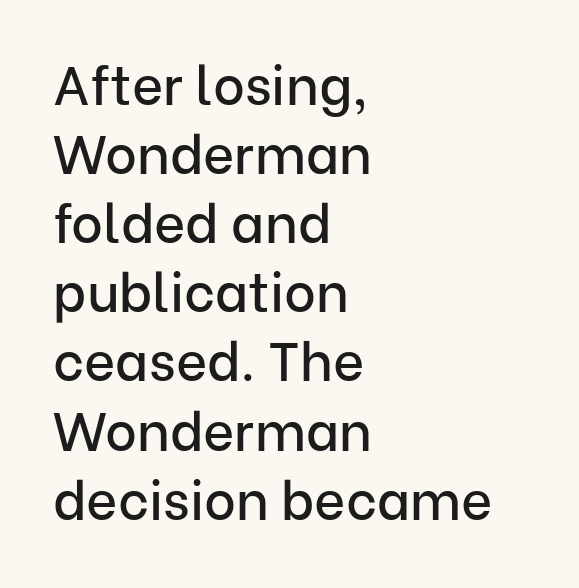
{"serif": "no", "italic": "no", "width": "normal", "stroke_contrast": "low", "x_height": "medium", "monospaced": "no", "underline": "no", "align": "left", "line_spacing": "normal", "line_spacing_ratio": 1.28, "letter_spacing": "normal", "letter_spacing_em": 0.0, "glyph_px": 54}
